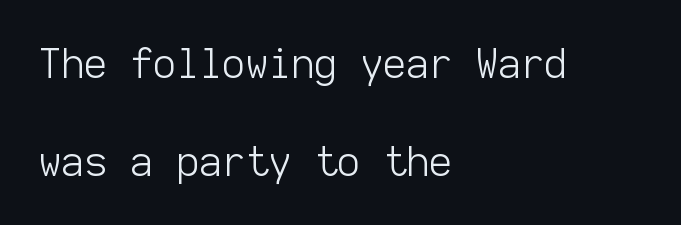
The image shows 40 px light sans-serif type, upright, monospaced; set left-aligned, loose line spacing (2.45x), normal letter spacing, not underlined; low stroke contrast and a medium x-height.
